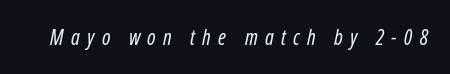
Descenders hang freely into open space. The rendering applies a slant to the glyphs. Inter-character spacing is expanded well beyond the font's built-in metrics. Nothing heavy about these letters — not bold at all.
